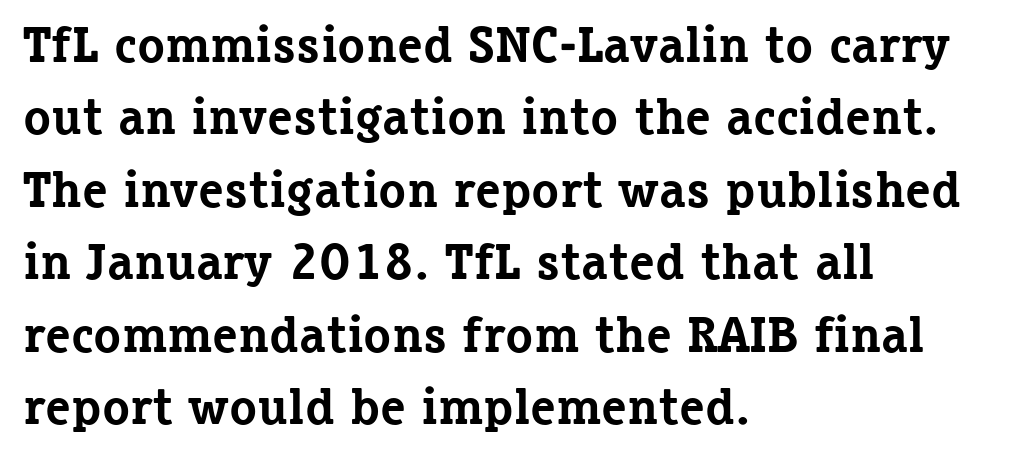
{"serif": "yes", "italic": "no", "bold": "yes", "weight": "bold", "width": "normal", "stroke_contrast": "low", "x_height": "medium", "monospaced": "no", "underline": "no", "align": "left", "line_spacing": "normal", "line_spacing_ratio": 1.42, "letter_spacing": "normal", "letter_spacing_em": 0.0, "glyph_px": 51}
